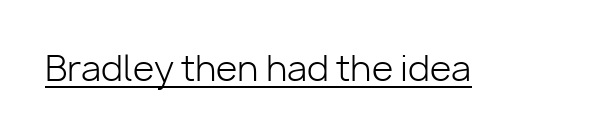
The passage shown is typeset with a sans-serif family. Do the characters align in a grid? No, the font is proportional. Does the lettering tilt? It doesn't — this is upright. Like a heading marked for emphasis, these lines bear an underscore. Honestly, the letter spacing is just normal — you wouldn't notice it.
